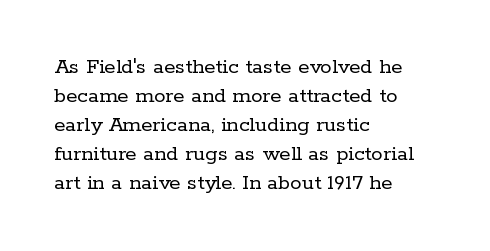
A typesetter would call this zero additional tracking. If you drew a line through each stem, it would be perfectly vertical. This block has exactly the height ordinary leading produces. Teacher's note: observe the even left margin — that is flush-left alignment. The area under the type is left untouched. This is not heavy type; no bold has been used.
